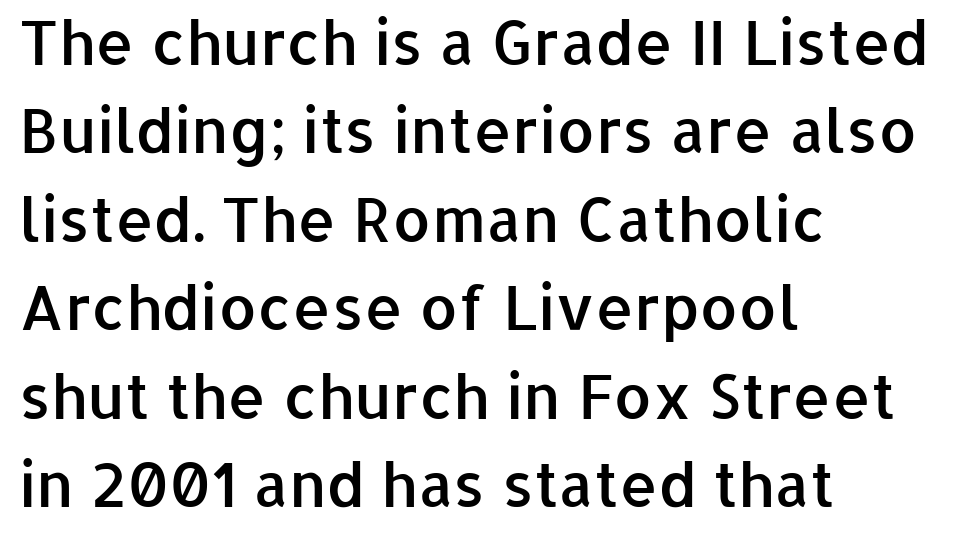
Q: Is the text bold? A: Semi-bold.
Q: Is the text italic (slanted)? A: No, it is upright.
Q: Is the typeface a serif or a sans-serif typeface? A: Sans-serif.
Q: Is the text underlined? A: No.
Q: How is the paragraph aligned? A: Left-aligned.
Q: Is the spacing between letters normal or unusually wide? A: Normal.
Q: Is the spacing between lines tight, normal or loose? A: Normal.
Q: Width (condensed, normal, or wide)? A: Normal.
Q: Stroke contrast? A: Low.
Q: x-height? A: Medium.
Q: Monospaced? A: No.
